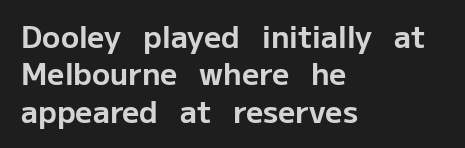
Q: Is the text bold? A: Yes.
Q: Is the text italic (slanted)? A: No, it is upright.
Q: Is the typeface a serif or a sans-serif typeface? A: Sans-serif.
Q: Is the text underlined? A: No.
Q: How is the paragraph aligned? A: Left-aligned.
Q: Is the spacing between letters normal or unusually wide? A: Normal.
Q: Is the spacing between lines tight, normal or loose? A: Normal.
Q: Width (condensed, normal, or wide)? A: Normal.
Q: Stroke contrast? A: Low.
Q: x-height? A: Medium.
Q: Monospaced? A: No.
